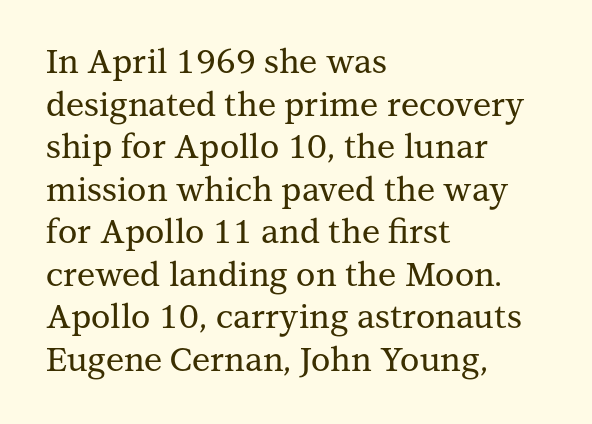
Leftover space on each line is placed entirely after the last word. The zone under the glyphs is completely vacant. Think of a printed novel: that variable character pitch is what you see here. The passage shown has conventional tracking throughout. Is there much room between lines? A standard amount, neither cramped nor airy. This is roman type, the default non-slanted kind.
